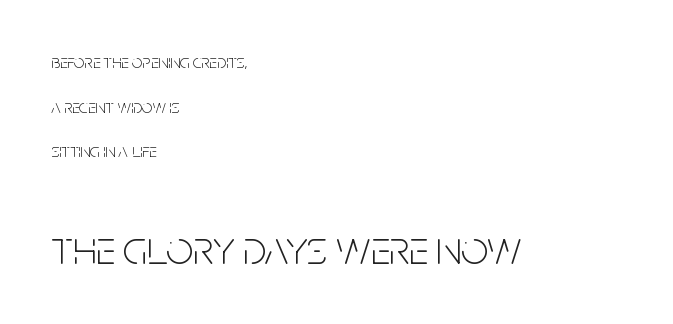
{"serif": "no", "italic": "no", "bold": "no", "weight": "light", "width": "condensed", "stroke_contrast": "low", "x_height": "large", "monospaced": "no", "underline": "no", "align": "left", "line_spacing": "loose", "line_spacing_ratio": 2.35, "letter_spacing": "normal", "letter_spacing_em": 0.0, "larger_block": "second", "size_ratio": 2.53, "glyph_px": 48}
